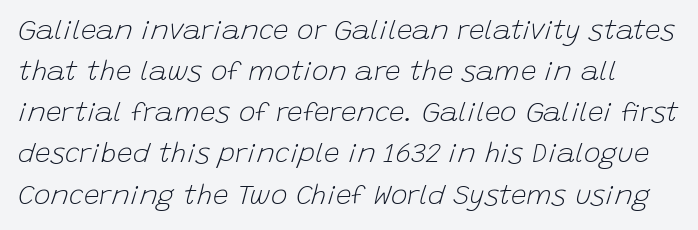
{"italic": "yes", "lean": "right", "slant_degrees": 15, "bold": "no", "weight": "light", "width": "normal", "stroke_contrast": "low", "x_height": "large", "monospaced": "no", "underline": "no", "line_spacing": "normal", "line_spacing_ratio": 1.47, "letter_spacing": "normal", "letter_spacing_em": 0.0, "glyph_px": 28}
